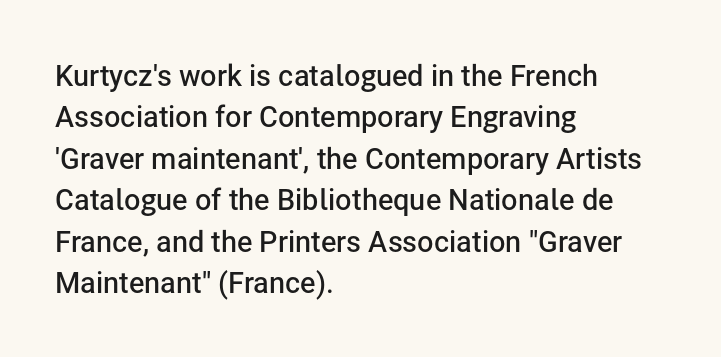
The image shows 29 px semibold sans-serif type, upright; set left-aligned, normal line spacing (1.43x), normal letter spacing, not underlined; low stroke contrast and a medium x-height.
